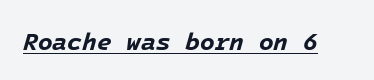
Heavy-handed strokes throughout: this text is bold. The type is set solid horizontally, with unmodified tracking. A baseline rule has been typeset under these characters. This is oblique type, the kind used for emphasis or titles.
